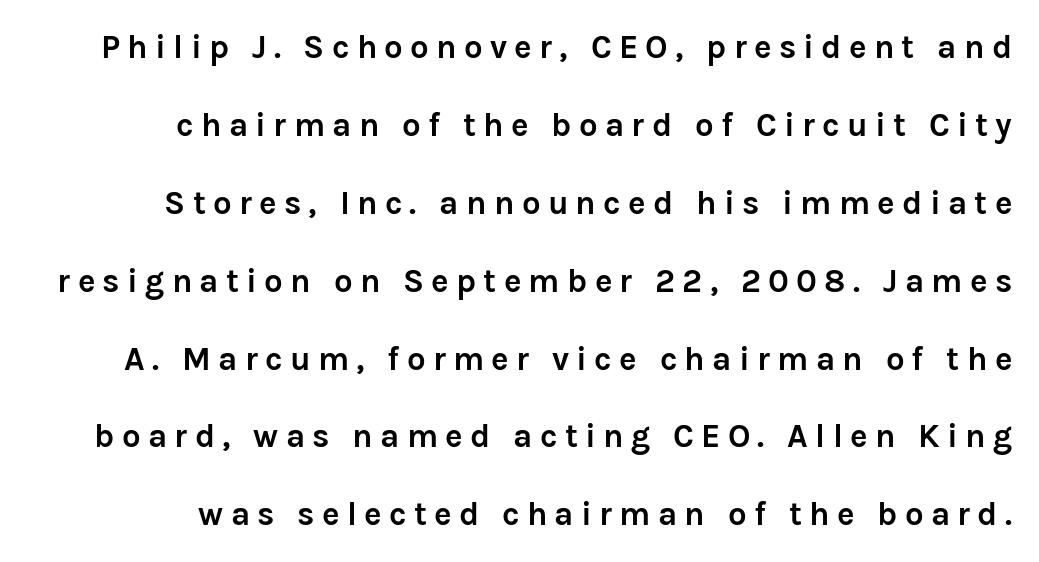
{"serif": "no", "italic": "no", "bold": "yes", "weight": "semibold", "width": "normal", "stroke_contrast": "low", "x_height": "medium", "monospaced": "no", "underline": "no", "align": "right", "line_spacing": "loose", "line_spacing_ratio": 2.36, "letter_spacing": "wide", "letter_spacing_em": 0.22, "glyph_px": 33}
